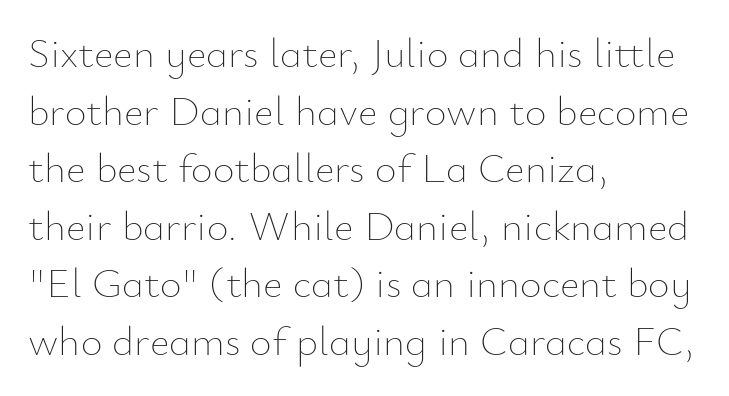
The image shows 42 px thin type, upright; set left-aligned, normal line spacing (1.37x), normal letter spacing, not underlined; low stroke contrast and a small x-height.
